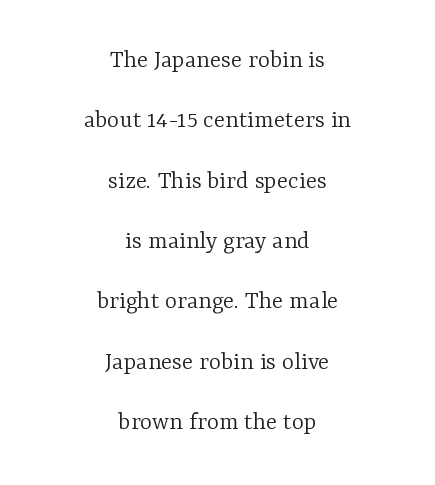
The image shows 26 px text type, upright; set centered, loose line spacing (2.32x), normal letter spacing, not underlined.
